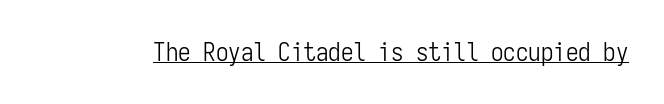
{"italic": "no", "bold": "no", "underline": "yes", "letter_spacing": "normal", "letter_spacing_em": 0.0, "glyph_px": 25}
